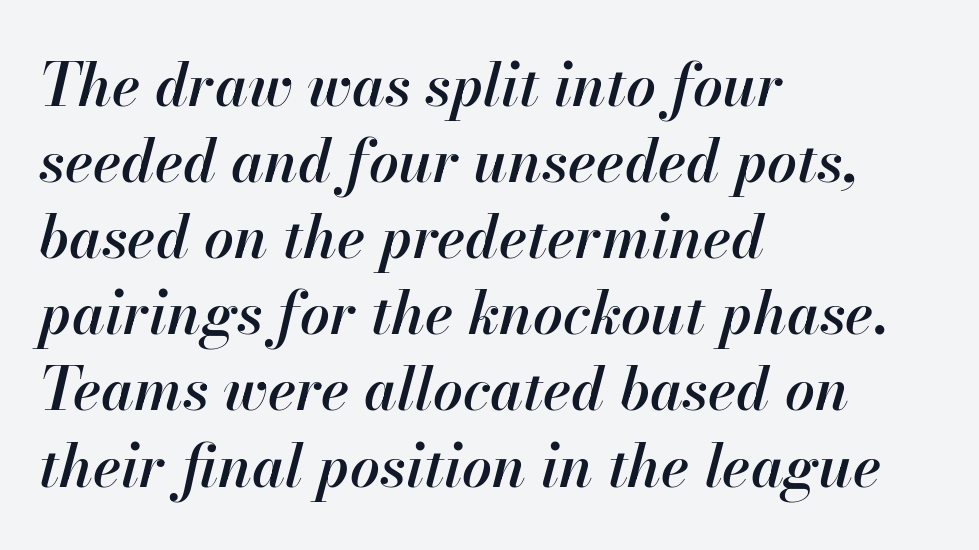
What weight is shown? A semibold, between regular and bold. The passage shown is typed in a proportional face where columns would drift. The face used here has a pronounced slope to its letters. The block of text has a typical density, with ordinary space between rows. The rag falls on the right side of this text block. Tracking here is standard; glyphs follow each other at the usual distance.
